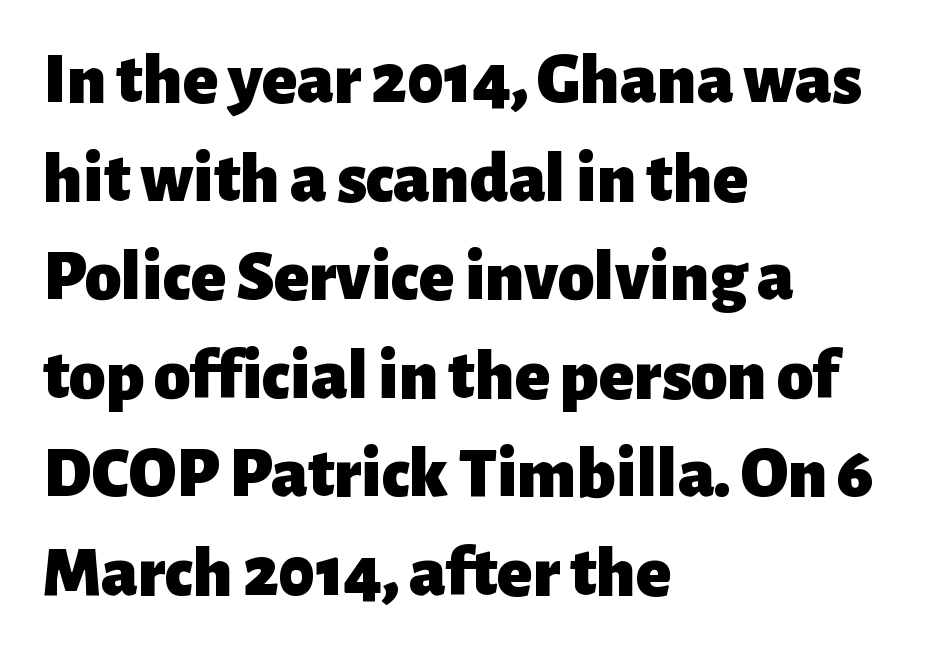
{"serif": "no", "italic": "no", "bold": "yes", "weight": "heavy", "width": "normal", "stroke_contrast": "low", "x_height": "medium", "monospaced": "no", "underline": "no", "align": "left", "line_spacing": "normal", "line_spacing_ratio": 1.35, "letter_spacing": "normal", "letter_spacing_em": 0.0, "glyph_px": 73}
